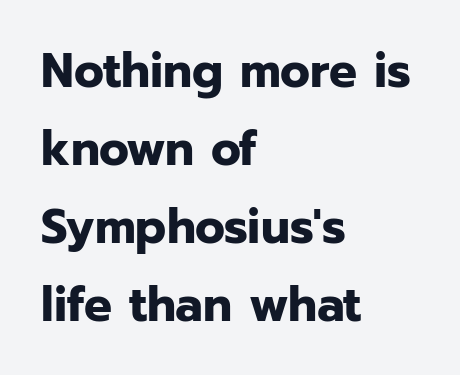
Spacing verdict: proportional, widths tailored to each character. Posture: vertical. Students, this is bold: see how much ink each stroke carries. Normally led — the rows are evenly, conventionally spaced.
